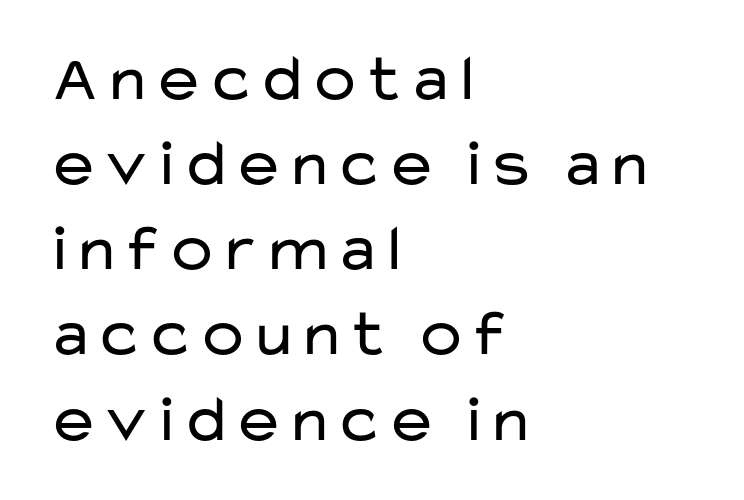
{"serif": "no", "italic": "no", "bold": "no", "weight": "regular", "width": "wide", "stroke_contrast": "low", "x_height": "medium", "monospaced": "no", "underline": "no", "align": "left", "line_spacing": "normal", "line_spacing_ratio": 1.29, "letter_spacing": "normal", "letter_spacing_em": 0.0, "glyph_px": 66}
